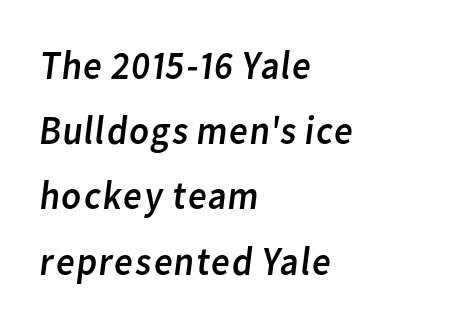
Q: Is the text bold? A: No.
Q: Is the typeface a serif or a sans-serif typeface? A: Sans-serif.
Q: Is the text underlined? A: No.
Q: How is the paragraph aligned? A: Left-aligned.
Q: Is the spacing between letters normal or unusually wide? A: Normal.
Q: Is the spacing between lines tight, normal or loose? A: Normal.
Q: Width (condensed, normal, or wide)? A: Normal.
Q: Stroke contrast? A: Low.
Q: x-height? A: Medium.
Q: Monospaced? A: No.
